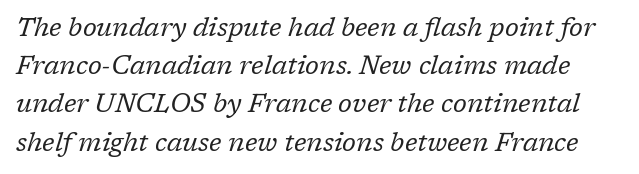
{"italic": "yes", "lean": "right", "slant_degrees": 17, "bold": "no", "underline": "no", "line_spacing": "normal", "line_spacing_ratio": 1.47, "letter_spacing": "normal", "letter_spacing_em": 0.0, "glyph_px": 26}
